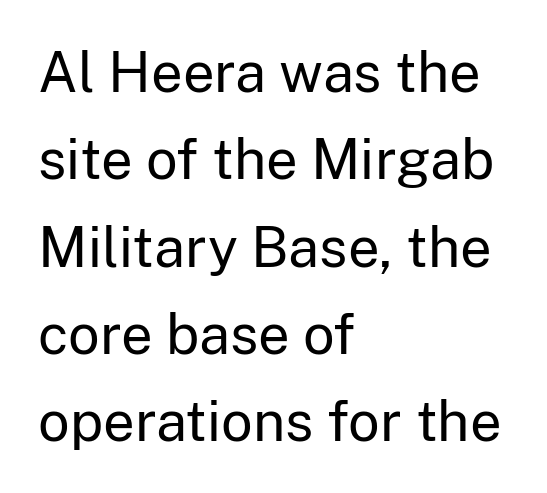
Short and long lines alike share a common starting point at left. The strip under each line holds only bare page. Whoever set this chose a conventional vertical rhythm. Nope, not italic — everything's standing straight.
